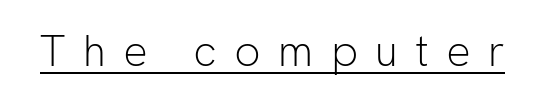
{"serif": "no", "italic": "no", "bold": "no", "weight": "light", "width": "normal", "stroke_contrast": "low", "x_height": "medium", "monospaced": "no", "underline": "yes", "letter_spacing": "wide", "letter_spacing_em": 0.4, "glyph_px": 43}
